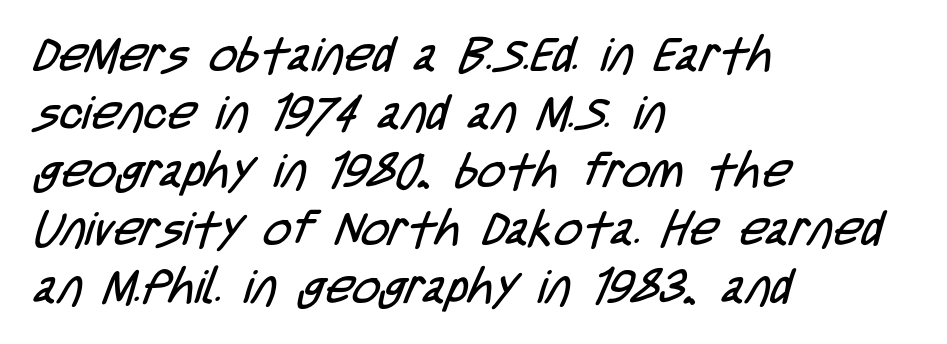
{"serif": "no", "bold": "no", "weight": "regular", "width": "condensed", "stroke_contrast": "low", "x_height": "large", "monospaced": "no", "underline": "no", "align": "left", "line_spacing_ratio": 1.21, "letter_spacing": "normal", "letter_spacing_em": 0.0, "glyph_px": 48}
